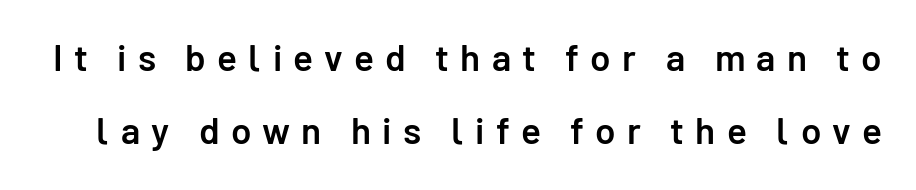
Q: Is the text bold? A: Semi-bold.
Q: Is the text italic (slanted)? A: No, it is upright.
Q: Is the typeface a serif or a sans-serif typeface? A: Sans-serif.
Q: Is the text underlined? A: No.
Q: Is the spacing between letters normal or unusually wide? A: Unusually wide.
Q: Is the spacing between lines tight, normal or loose? A: Loose.
Q: Width (condensed, normal, or wide)? A: Normal.
Q: Stroke contrast? A: Low.
Q: x-height? A: Medium.
Q: Monospaced? A: No.
